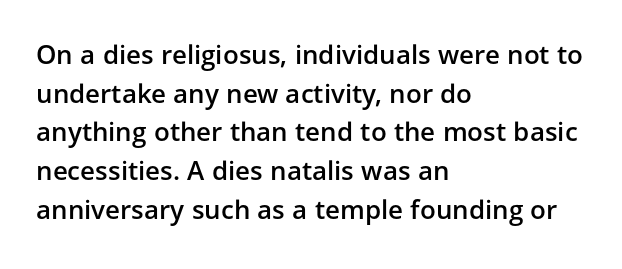
What stands out about the letter spacing? Nothing — it is the standard amount. Where is the straight margin? On the left. The glyphs are unaccompanied by any horizontal stroke below them. Is there any slant? The stems are plumb. The leading is moderate, giving the passage an even texture.
